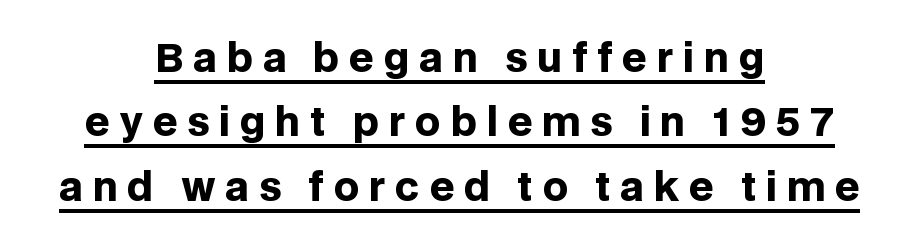
{"serif": "no", "italic": "no", "bold": "yes", "weight": "heavy", "width": "normal", "stroke_contrast": "low", "x_height": "large", "monospaced": "no", "underline": "yes", "align": "center", "line_spacing": "normal", "line_spacing_ratio": 1.65, "letter_spacing": "wide", "letter_spacing_em": 0.25, "glyph_px": 39}
